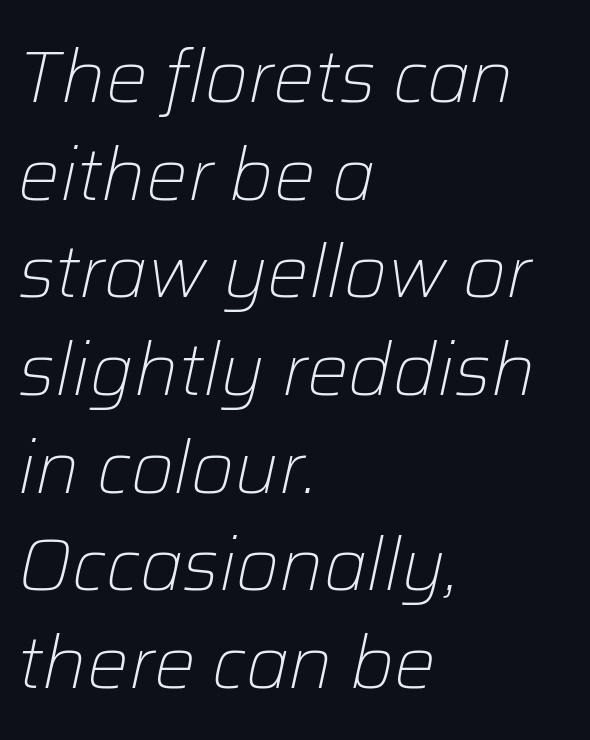
Q: Is the text bold? A: No.
Q: Is the text italic (slanted)? A: Yes, it leans right by about 12 degrees.
Q: Is the text underlined? A: No.
Q: How is the paragraph aligned? A: Left-aligned.
Q: Is the spacing between letters normal or unusually wide? A: Normal.
Q: Is the spacing between lines tight, normal or loose? A: Normal.
Q: Width (condensed, normal, or wide)? A: Normal.
Q: Stroke contrast? A: Low.
Q: x-height? A: Medium.
Q: Monospaced? A: No.
